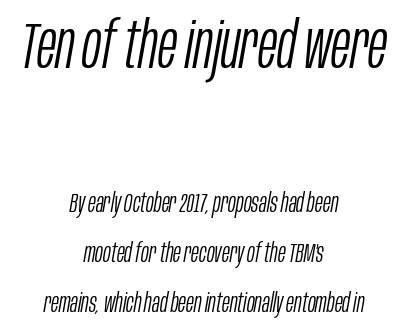
Q: Is the text bold? A: No.
Q: Is the text italic (slanted)? A: Yes, it leans right by about 10 degrees.
Q: Is the text underlined? A: No.
Q: How is the paragraph aligned? A: Centered.
Q: Is the spacing between letters normal or unusually wide? A: Normal.
Q: Is the spacing between lines tight, normal or loose? A: Loose.
Q: Which block of text is set in a larger size, the first (top) or the second (bottom)? A: The first (top) one.
Q: Width (condensed, normal, or wide)? A: Condensed.
Q: Stroke contrast? A: Low.
Q: x-height? A: Large.
Q: Monospaced? A: No.
